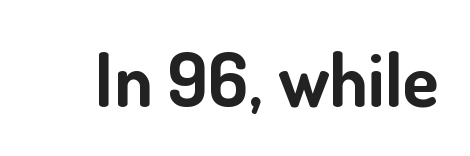
These words are printed bold, with thick strokes throughout. Inter-character spacing is left at the font's built-in metrics. Notice how the stems are strictly vertical — no italics here. Letters rest on an invisible, unmarked baseline. Unlike a traditional serif, this face leaves its strokes unadorned.
